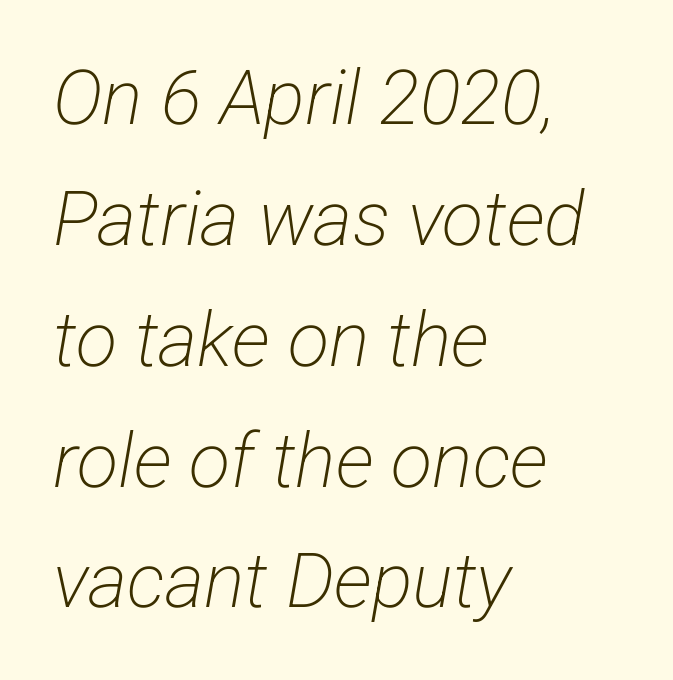
The characters display no serif detailing; their extremities are plain. These lines are rendered in a variable-pitch font. Look at the tracking — it's just the regular setting, nothing added. The letters look calm and open, with moderate or lighter stems. The rows are spaced the way most documents space them.
